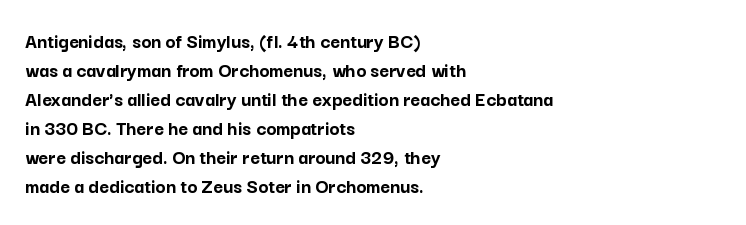
{"italic": "no", "bold": "yes", "underline": "no", "align": "left", "line_spacing": "normal", "line_spacing_ratio": 1.38, "letter_spacing": "normal", "letter_spacing_em": 0.0, "glyph_px": 21}
